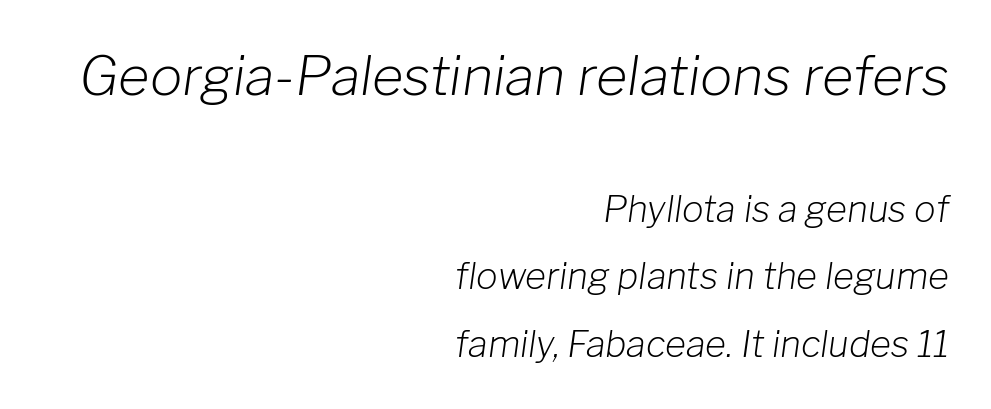
Q: Is the text bold? A: No.
Q: Is the text italic (slanted)? A: Yes, it leans right by about 8 degrees.
Q: Is the text underlined? A: No.
Q: How is the paragraph aligned? A: Right-aligned.
Q: Is the spacing between letters normal or unusually wide? A: Normal.
Q: Which block of text is set in a larger size, the first (top) or the second (bottom)? A: The first (top) one.
Q: Width (condensed, normal, or wide)? A: Normal.
Q: Stroke contrast? A: Low.
Q: x-height? A: Medium.
Q: Monospaced? A: No.
